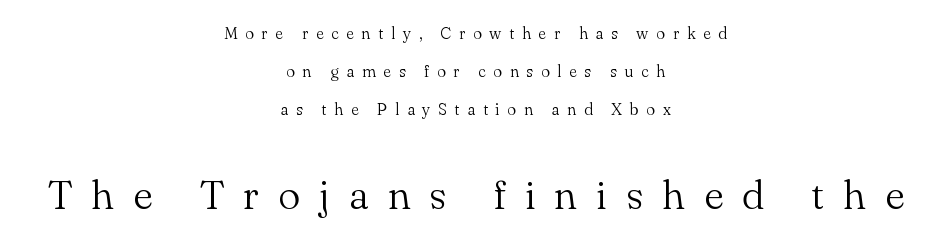
The image shows 40 px light serif type, upright; set centered, loose line spacing (2.38x), unusually wide letter spacing (+0.47 em), not underlined; the second (bottom) block is 2.5x larger; medium stroke contrast and a small x-height.
